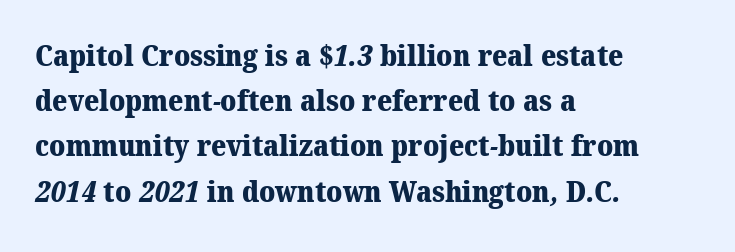
Inter-character spacing is left at the font's built-in metrics. The ragged edge is on the right, which tells us the setting is flush left. Proportional: the letters do not fall into vertical columns. Look at the bottom of the vertical strokes: they flare into serifs here. Typographic density is high because the face is bold. The block of text has a typical density, with ordinary space between rows.
